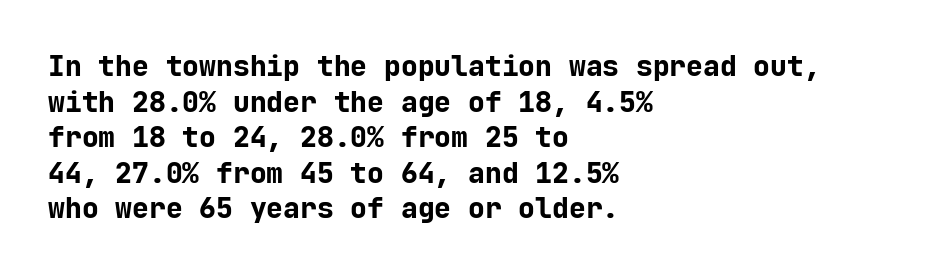
Q: Is the text bold? A: Yes.
Q: Is the text italic (slanted)? A: No, it is upright.
Q: Is the typeface a serif or a sans-serif typeface? A: Sans-serif.
Q: Is the text underlined? A: No.
Q: How is the paragraph aligned? A: Left-aligned.
Q: Is the spacing between letters normal or unusually wide? A: Normal.
Q: Is the spacing between lines tight, normal or loose? A: Normal.
Q: Width (condensed, normal, or wide)? A: Normal.
Q: Stroke contrast? A: Low.
Q: x-height? A: Medium.
Q: Monospaced? A: Yes.
